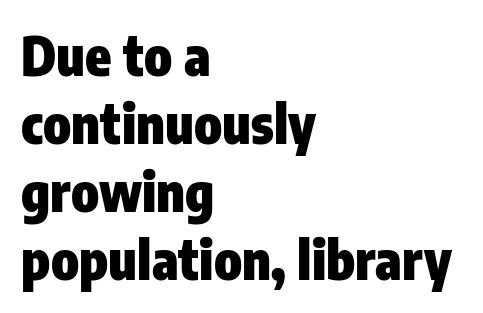
Do the letters lean? They stand straight. A typesetter would call this proportional, since set widths differ per character. Nothing unusual about the tracking: characters are spaced as the font intends. Every letter is thick-stroked: bold, no question. The specimen omits any rule beneath the text block's lines. This rendering uses left alignment, leaving the right contour irregular.
